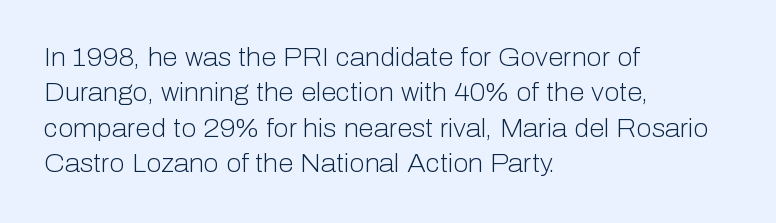
Q: Is the text bold? A: No.
Q: Is the text italic (slanted)? A: No, it is upright.
Q: Is the text underlined? A: No.
Q: How is the paragraph aligned? A: Left-aligned.
Q: Is the spacing between letters normal or unusually wide? A: Normal.
Q: Is the spacing between lines tight, normal or loose? A: Normal.
